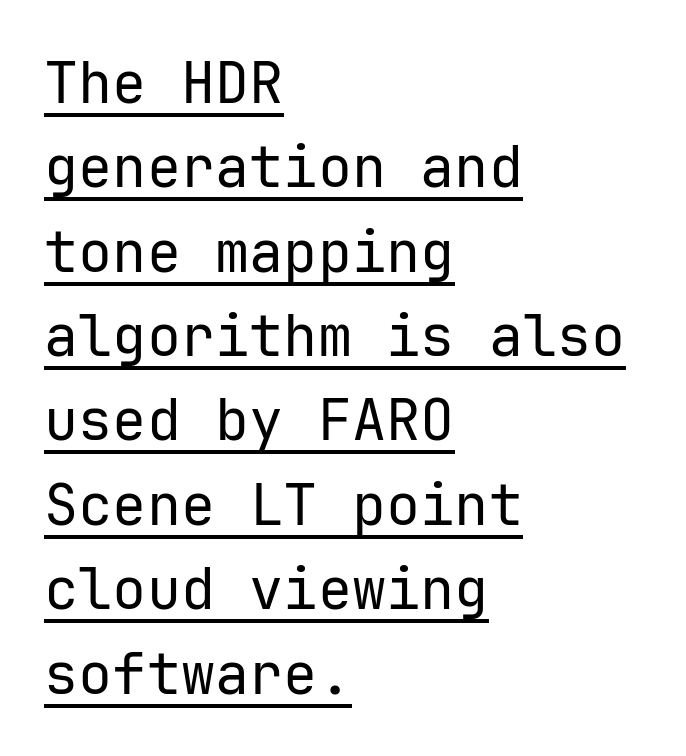
The image shows 57 px regular-weight sans-serif type, upright, monospaced; set left-aligned, normal line spacing (1.48x), normal letter spacing, underlined; low stroke contrast and a medium x-height.
